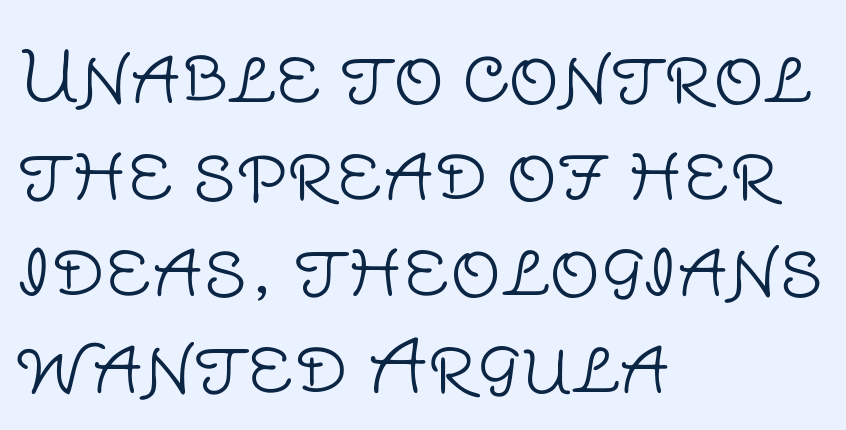
The image shows 71 px light sans-serif type; set left-aligned, normal line spacing (1.36x), normal letter spacing, not underlined; low stroke contrast and a large x-height.
